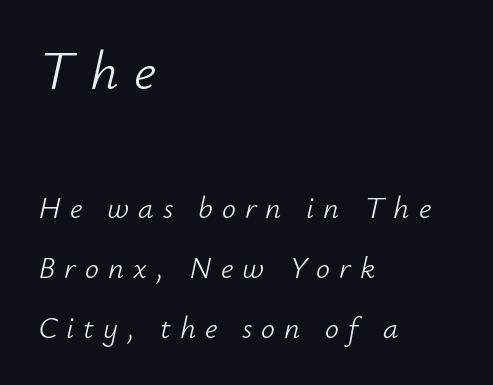
Q: Is the text bold? A: No.
Q: Is the text italic (slanted)? A: Yes, it leans right by about 12 degrees.
Q: Is the text underlined? A: No.
Q: How is the paragraph aligned? A: Left-aligned.
Q: Is the spacing between letters normal or unusually wide? A: Unusually wide.
Q: Is the spacing between lines tight, normal or loose? A: Loose.
Q: Which block of text is set in a larger size, the first (top) or the second (bottom)? A: The first (top) one.
Q: Width (condensed, normal, or wide)? A: Normal.
Q: Stroke contrast? A: Low.
Q: x-height? A: Small.
Q: Monospaced? A: No.
